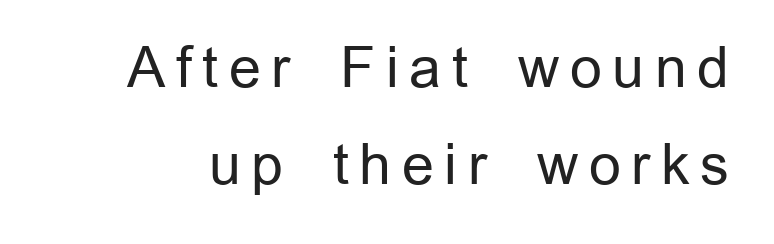
The baseline area is clear. A typesetter would call this proportional, since set widths differ per character. Note: no serifs on the glyphs. The strokes carry an ordinary text weight at most. Does the lettering tilt? It doesn't — this is upright.
